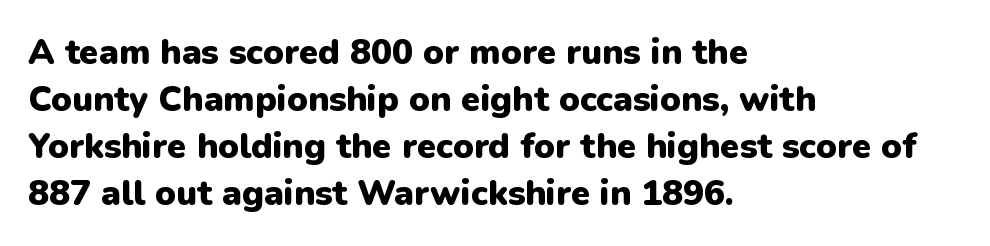
The specimen reads as upright at a glance. Each new line begins a customary step beneath the previous one. This sample has the flowing, uneven cadence of proportional lettering. Typeset ragged right — the left edge is the straight one.
